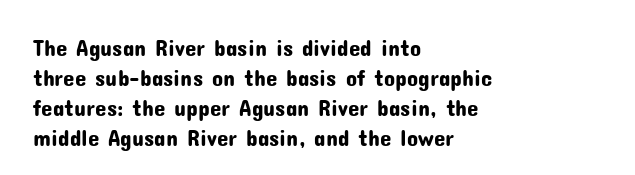
Q: Is the text italic (slanted)? A: No, it is upright.
Q: Is the text underlined? A: No.
Q: How is the paragraph aligned? A: Left-aligned.
Q: Is the spacing between letters normal or unusually wide? A: Normal.
Q: Is the spacing between lines tight, normal or loose? A: Normal.
